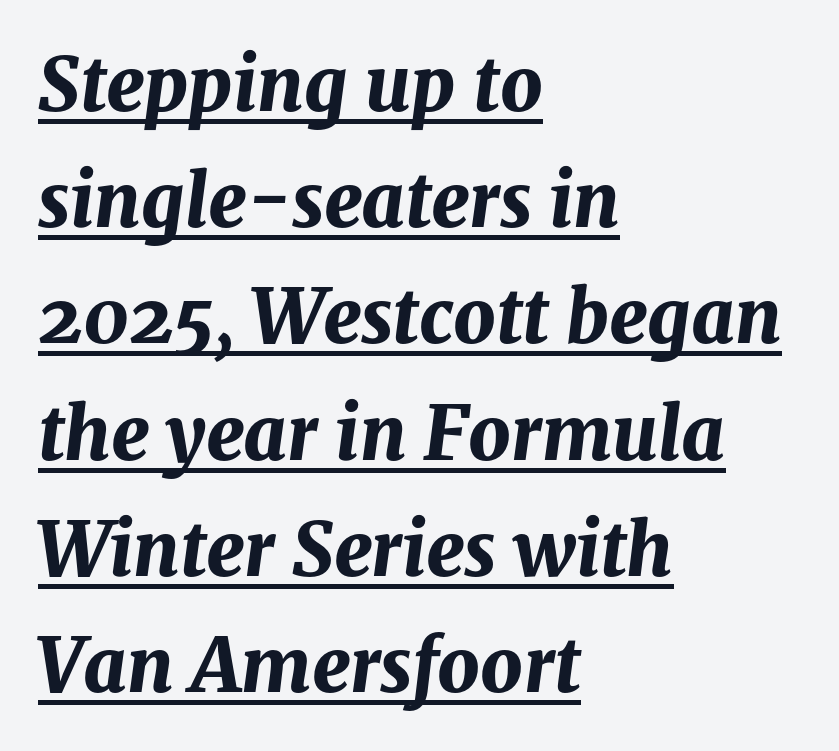
The image shows 74 px bold type, italic (leaning right); set left-aligned, normal line spacing (1.57x), normal letter spacing, underlined; medium stroke contrast and a medium x-height.
